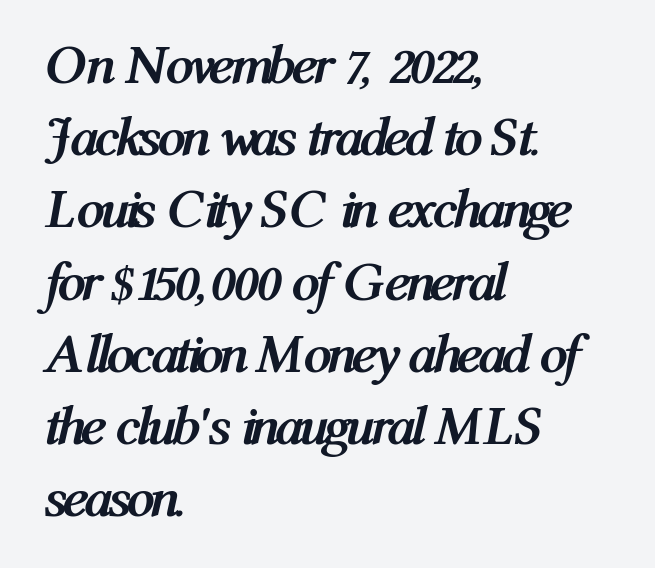
A normal amount of white space separates one row of letters from the next. Varying glyph widths throughout — classic text-font behaviour. The gaps between neighbouring characters are ordinary and unremarkable. The paragraph has a hard left edge and a soft right edge.
